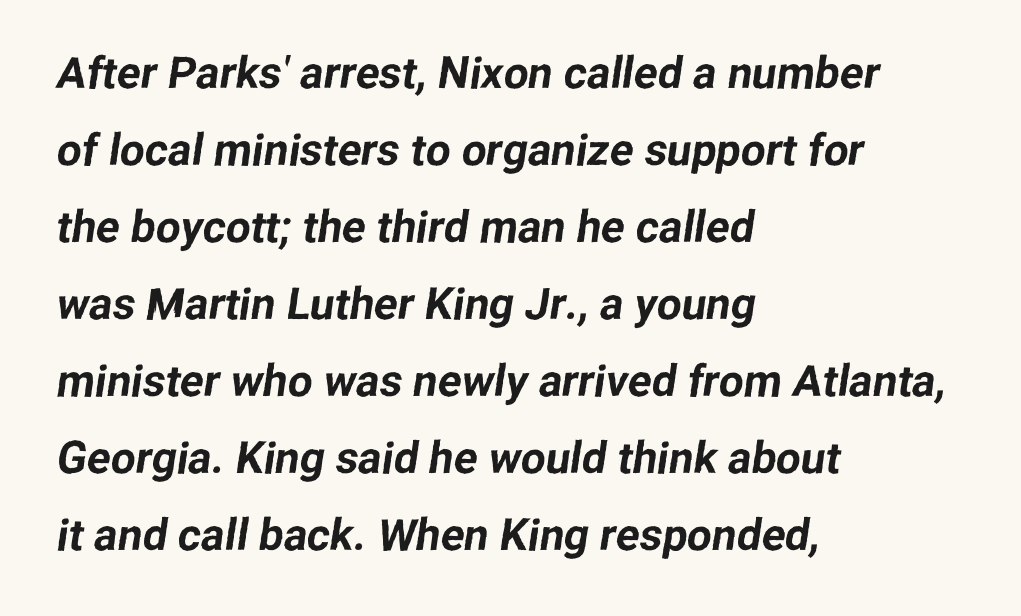
{"serif": "no", "width": "normal", "stroke_contrast": "low", "x_height": "medium", "monospaced": "no", "underline": "no", "align": "left", "line_spacing_ratio": 1.75, "letter_spacing": "normal", "letter_spacing_em": 0.0, "glyph_px": 44}
